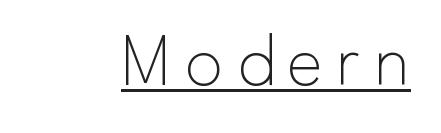
Q: Is the text bold? A: No.
Q: Is the text italic (slanted)? A: No, it is upright.
Q: Is the typeface a serif or a sans-serif typeface? A: Sans-serif.
Q: Is the text underlined? A: Yes.
Q: Width (condensed, normal, or wide)? A: Normal.
Q: Stroke contrast? A: Low.
Q: x-height? A: Small.
Q: Monospaced? A: No.
